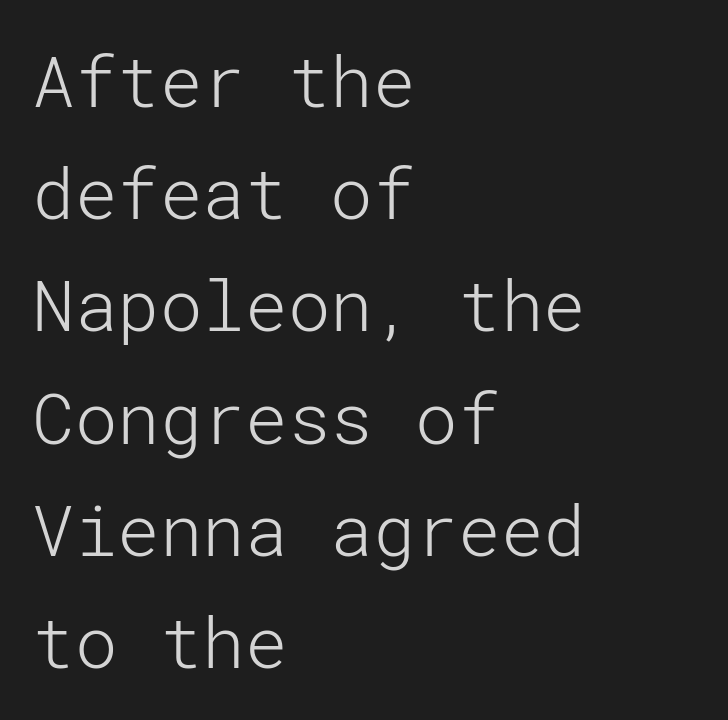
Q: Is the text bold? A: No.
Q: Is the text italic (slanted)? A: No, it is upright.
Q: Is the typeface a serif or a sans-serif typeface? A: Sans-serif.
Q: Is the text underlined? A: No.
Q: How is the paragraph aligned? A: Left-aligned.
Q: Is the spacing between letters normal or unusually wide? A: Normal.
Q: Is the spacing between lines tight, normal or loose? A: Normal.
Q: Width (condensed, normal, or wide)? A: Normal.
Q: Stroke contrast? A: Low.
Q: x-height? A: Medium.
